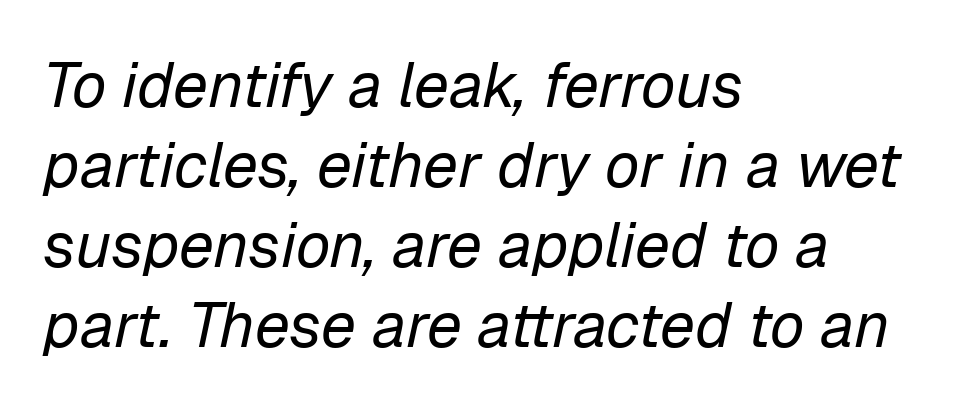
Q: Is the text bold? A: No.
Q: Is the text italic (slanted)? A: Yes, it leans right by about 12 degrees.
Q: Is the text underlined? A: No.
Q: How is the paragraph aligned? A: Left-aligned.
Q: Is the spacing between letters normal or unusually wide? A: Normal.
Q: Is the spacing between lines tight, normal or loose? A: Normal.
Q: Width (condensed, normal, or wide)? A: Normal.
Q: Stroke contrast? A: Low.
Q: x-height? A: Medium.
Q: Monospaced? A: No.
